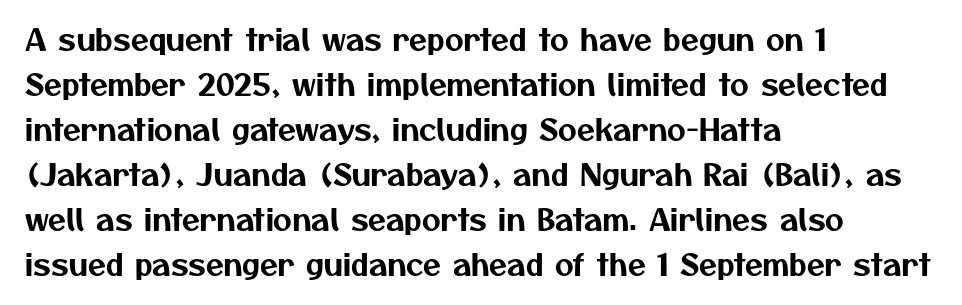
{"serif": "no", "width": "normal", "stroke_contrast": "medium", "x_height": "medium", "monospaced": "no", "underline": "no", "align": "left", "line_spacing": "normal", "line_spacing_ratio": 1.55, "letter_spacing": "normal", "letter_spacing_em": 0.0, "glyph_px": 29}
